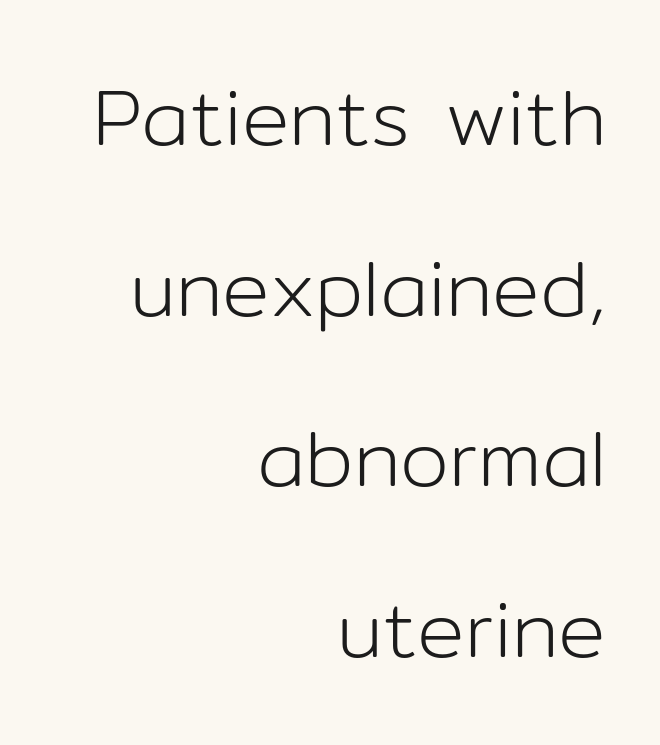
{"serif": "no", "italic": "no", "bold": "no", "weight": "light", "width": "normal", "stroke_contrast": "low", "x_height": "medium", "monospaced": "no", "underline": "no", "align": "right", "line_spacing": "loose", "line_spacing_ratio": 2.16, "letter_spacing": "normal", "letter_spacing_em": 0.0, "glyph_px": 79}
